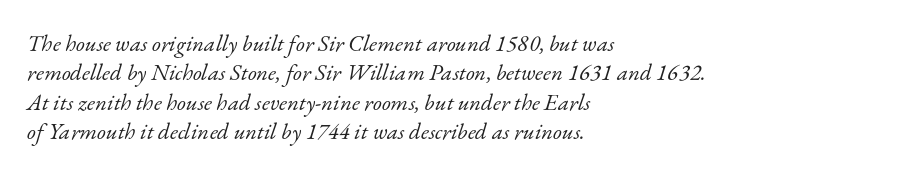
The image shows 23 px text type, italic (leaning right); set left-aligned, normal line spacing (1.28x), normal letter spacing, not underlined.
